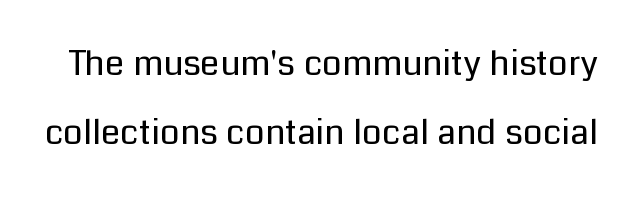
{"serif": "no", "italic": "no", "bold": "no", "weight": "regular", "width": "normal", "stroke_contrast": "low", "x_height": "medium", "monospaced": "no", "underline": "no", "line_spacing": "loose", "line_spacing_ratio": 1.96, "letter_spacing": "normal", "letter_spacing_em": 0.0, "glyph_px": 35}
